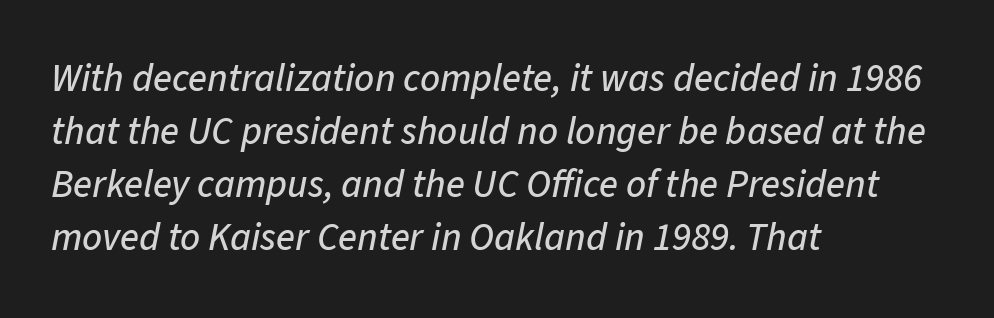
Q: Is the text italic (slanted)? A: Yes, it leans right by about 11 degrees.
Q: Is the text underlined? A: No.
Q: How is the paragraph aligned? A: Left-aligned.
Q: Is the spacing between letters normal or unusually wide? A: Normal.
Q: Is the spacing between lines tight, normal or loose? A: Normal.
Q: Width (condensed, normal, or wide)? A: Normal.
Q: Stroke contrast? A: Low.
Q: x-height? A: Medium.
Q: Monospaced? A: No.
